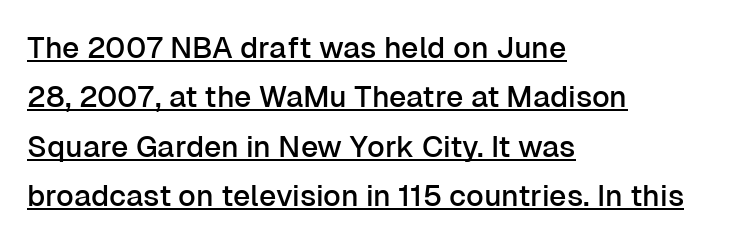
Q: Is the text italic (slanted)? A: No, it is upright.
Q: Is the typeface a serif or a sans-serif typeface? A: Sans-serif.
Q: Is the text underlined? A: Yes.
Q: How is the paragraph aligned? A: Left-aligned.
Q: Is the spacing between letters normal or unusually wide? A: Normal.
Q: Is the spacing between lines tight, normal or loose? A: Normal.
Q: Width (condensed, normal, or wide)? A: Normal.
Q: Stroke contrast? A: Low.
Q: x-height? A: Medium.
Q: Monospaced? A: No.
